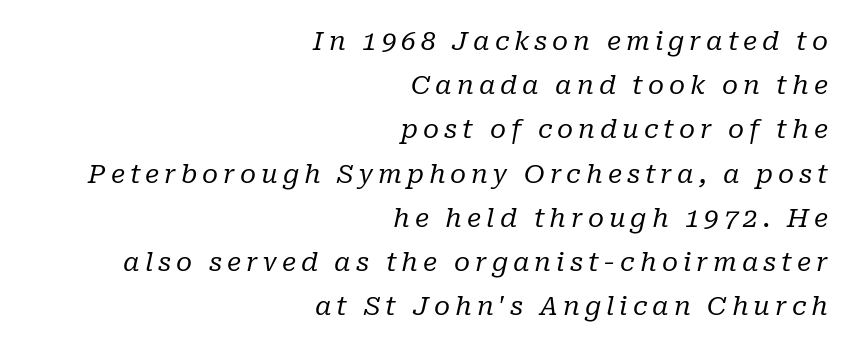
Q: Is the text bold? A: No.
Q: Is the text italic (slanted)? A: Yes, it leans right by about 10 degrees.
Q: Is the text underlined? A: No.
Q: How is the paragraph aligned? A: Right-aligned.
Q: Is the spacing between lines tight, normal or loose? A: Normal.
